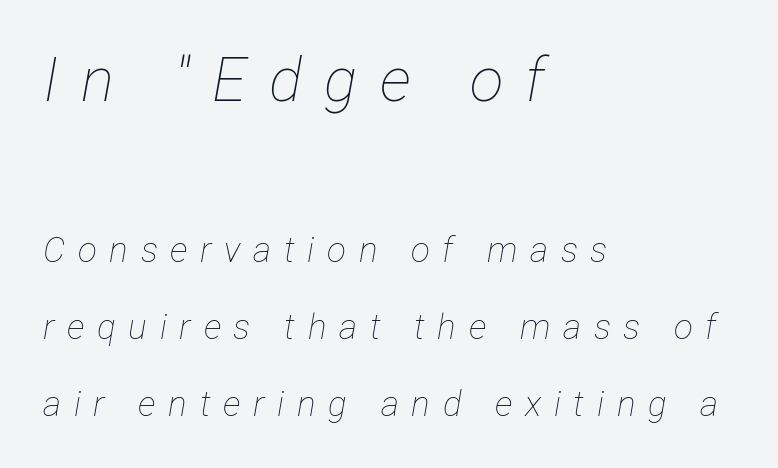
The words here are not underlined. Look at the tracking — it's clearly loosened, letters drifting apart. The axis of the letterforms is tilted away from vertical. If you drew a ruler down the left edge, every line would touch it. Vertical spacing — loose.
